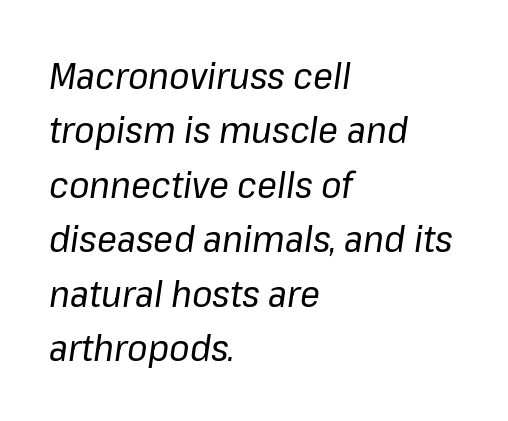
{"italic": "yes", "lean": "right", "slant_degrees": 8, "bold": "no", "weight": "regular", "width": "normal", "stroke_contrast": "low", "x_height": "medium", "monospaced": "no", "underline": "no", "align": "left", "line_spacing": "normal", "line_spacing_ratio": 1.47, "letter_spacing": "normal", "letter_spacing_em": 0.0, "glyph_px": 37}
